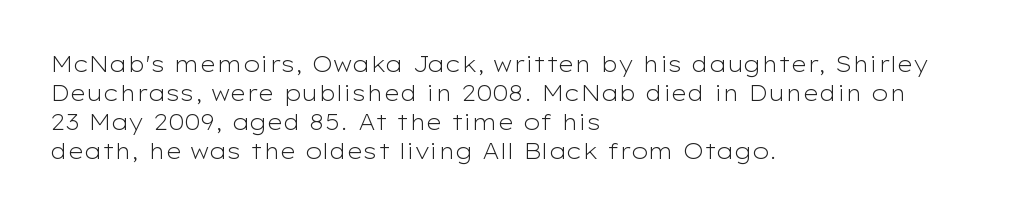
{"italic": "no", "bold": "no", "underline": "no", "align": "left", "line_spacing": "normal", "line_spacing_ratio": 1.32, "letter_spacing": "normal", "letter_spacing_em": 0.0, "glyph_px": 22}
